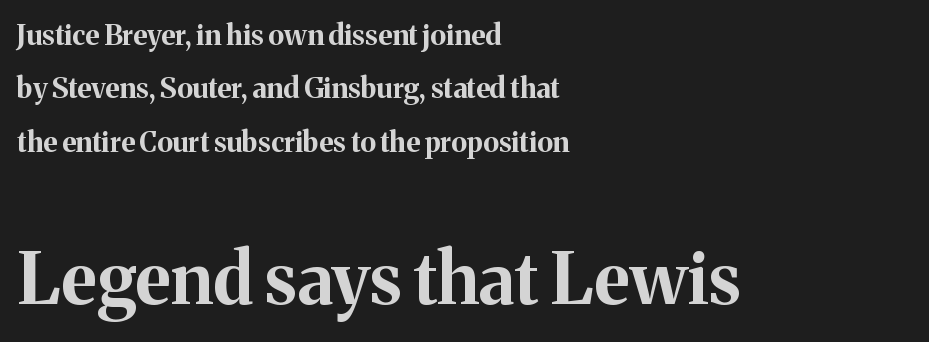
Q: Is the text bold? A: Yes.
Q: Is the text italic (slanted)? A: No, it is upright.
Q: Is the typeface a serif or a sans-serif typeface? A: Serif.
Q: Is the text underlined? A: No.
Q: How is the paragraph aligned? A: Left-aligned.
Q: Is the spacing between letters normal or unusually wide? A: Normal.
Q: Is the spacing between lines tight, normal or loose? A: Loose.
Q: Which block of text is set in a larger size, the first (top) or the second (bottom)? A: The second (bottom) one.
Q: Width (condensed, normal, or wide)? A: Normal.
Q: Stroke contrast? A: Medium.
Q: x-height? A: Medium.
Q: Monospaced? A: No.
